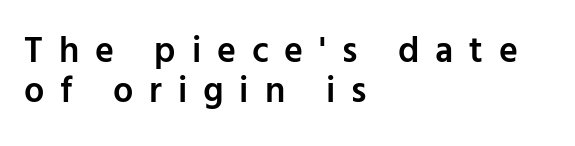
The image shows 36 px semibold sans-serif type, upright; set left-aligned, tight line spacing (1.11x), unusually wide letter spacing (+0.44 em), not underlined; low stroke contrast and a medium x-height.
